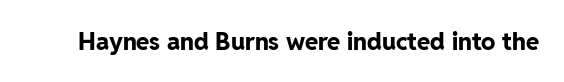
The image shows 24 px bold type, upright; set normal letter spacing, not underlined.
